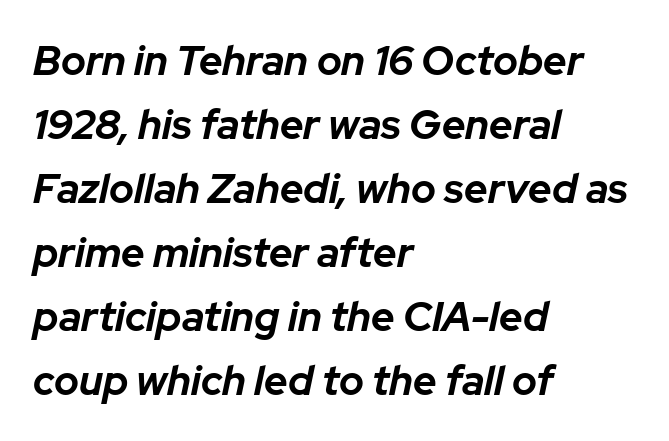
Q: Is the text bold? A: Yes.
Q: Is the text italic (slanted)? A: Yes, it leans right by about 12 degrees.
Q: Is the text underlined? A: No.
Q: How is the paragraph aligned? A: Left-aligned.
Q: Is the spacing between letters normal or unusually wide? A: Normal.
Q: Is the spacing between lines tight, normal or loose? A: Normal.
Q: Width (condensed, normal, or wide)? A: Normal.
Q: Stroke contrast? A: Low.
Q: x-height? A: Medium.
Q: Monospaced? A: No.
